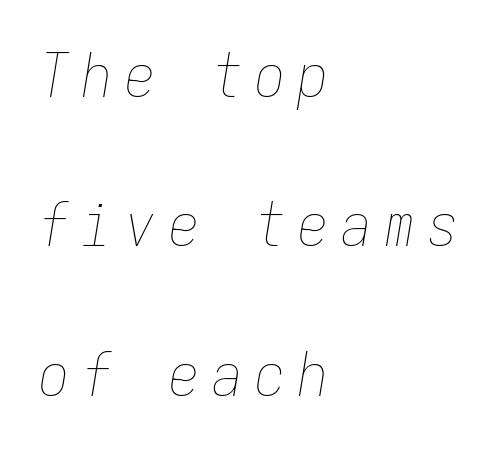
The image shows 60 px thin, condensed type, italic (leaning right), monospaced; set left-aligned, loose line spacing (2.49x), unusually wide letter spacing (+0.22 em), not underlined; low stroke contrast and a medium x-height.
